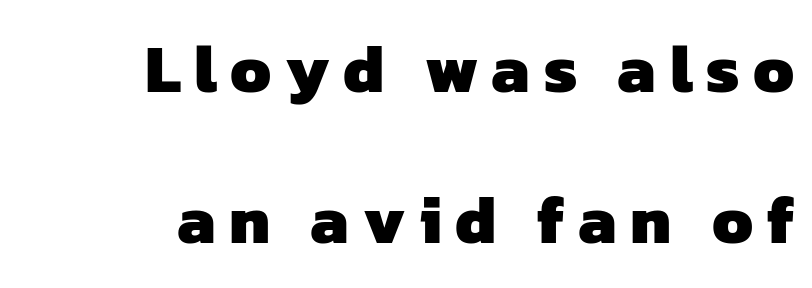
Interline gaps are noticeably wide in this sample. These lines are set flush right with a ragged left edge. Strokes here are thick enough to call this a true bold. Inter-character spacing is expanded well beyond the font's built-in metrics.
